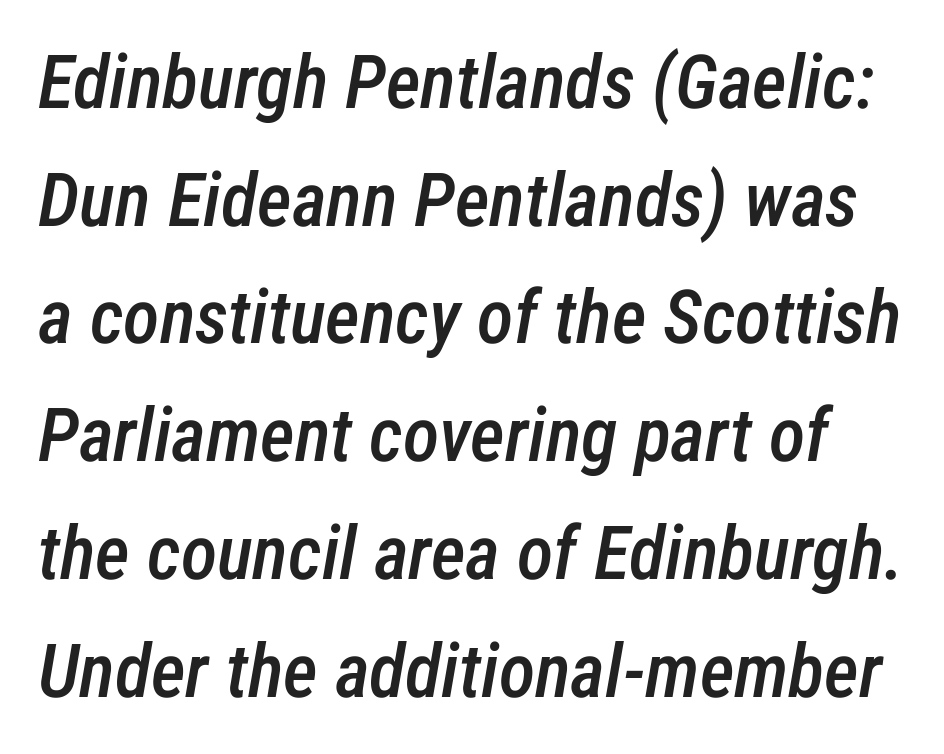
Semibold letterforms, between regular and bold. Notice how the stems are inclined rather than vertical — that's the hallmark of italics. Rows of type keep a routine distance in the vertical direction. Inter-character spacing is left at the font's built-in metrics. Descender tails drop into unmarked territory.
